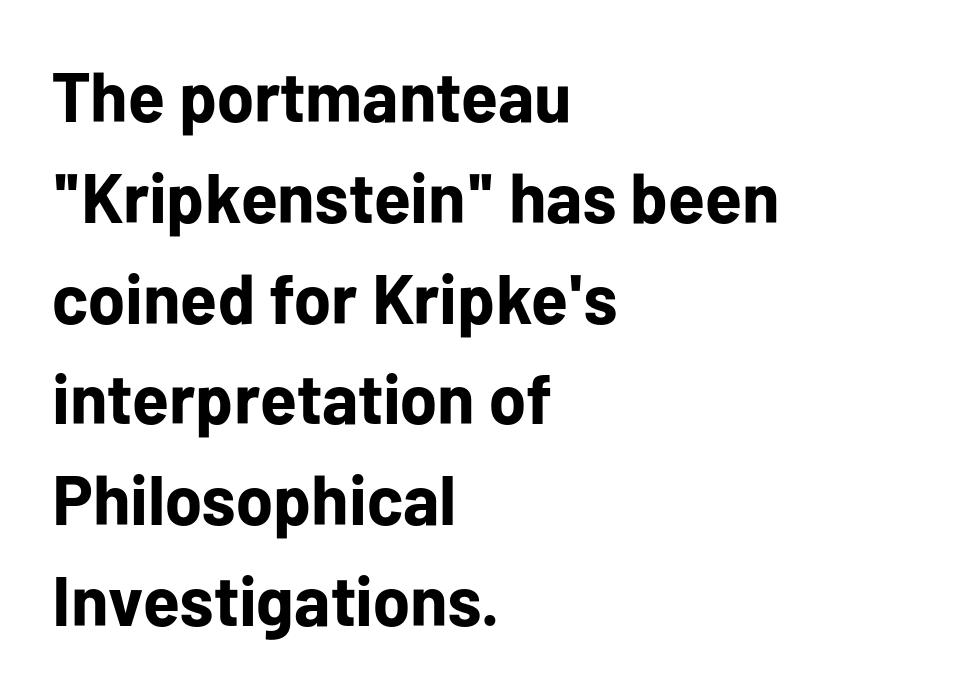
{"serif": "no", "italic": "no", "bold": "yes", "weight": "bold", "width": "normal", "stroke_contrast": "low", "x_height": "medium", "monospaced": "no", "underline": "no", "align": "left", "line_spacing": "normal", "line_spacing_ratio": 1.44, "letter_spacing": "normal", "letter_spacing_em": 0.0, "glyph_px": 70}
